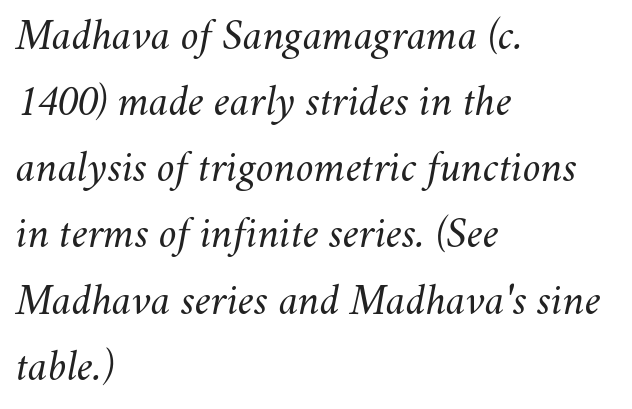
The image shows 45 px light type, italic (leaning right); set left-aligned, normal line spacing (1.47x), normal letter spacing, not underlined; medium stroke contrast and a small x-height.
